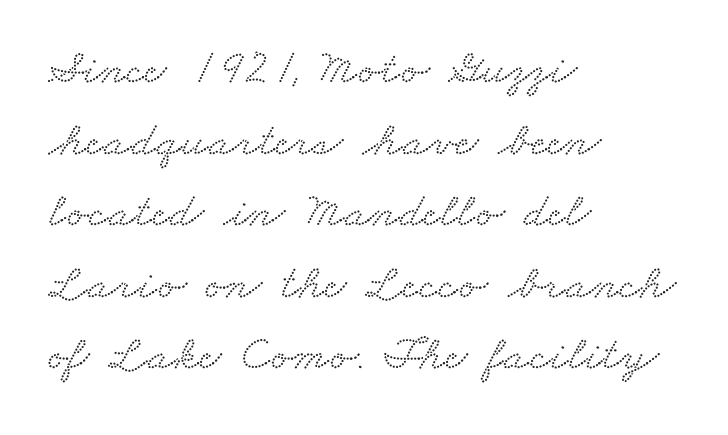
Q: Is the text underlined? A: No.
Q: How is the paragraph aligned? A: Left-aligned.
Q: Is the spacing between letters normal or unusually wide? A: Normal.
Q: Is the spacing between lines tight, normal or loose? A: Normal.
Q: Width (condensed, normal, or wide)? A: Wide.
Q: Stroke contrast? A: Low.
Q: x-height? A: Small.
Q: Monospaced? A: No.
